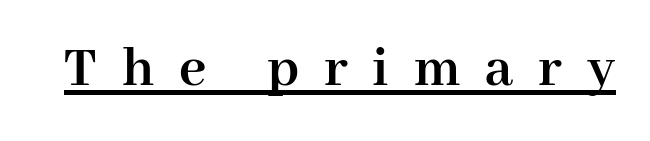
Yep, those are serifs on the letters. The face used here appears with an underline applied. These lines carry a lot of weight — the face is fully bold. Do the characters align in a grid? No, the font is proportional.
